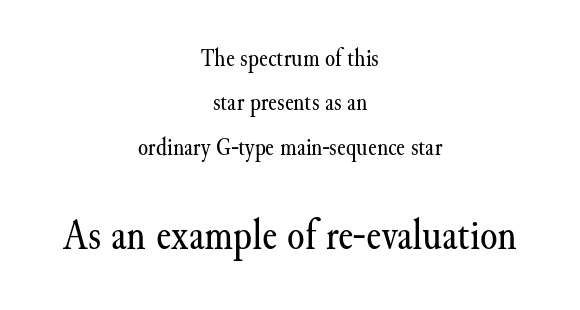
Q: Is the text bold? A: No.
Q: Is the text italic (slanted)? A: No, it is upright.
Q: Is the typeface a serif or a sans-serif typeface? A: Serif.
Q: Is the text underlined? A: No.
Q: How is the paragraph aligned? A: Centered.
Q: Is the spacing between letters normal or unusually wide? A: Normal.
Q: Which block of text is set in a larger size, the first (top) or the second (bottom)? A: The second (bottom) one.
Q: Width (condensed, normal, or wide)? A: Normal.
Q: Stroke contrast? A: Medium.
Q: x-height? A: Small.
Q: Monospaced? A: No.
